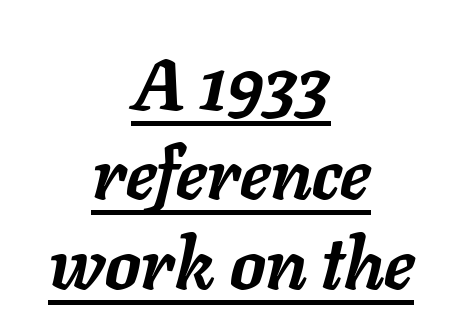
Q: Is the text bold? A: Yes.
Q: Is the text italic (slanted)? A: Yes, it leans right by about 11 degrees.
Q: Is the text underlined? A: Yes.
Q: How is the paragraph aligned? A: Centered.
Q: Is the spacing between letters normal or unusually wide? A: Normal.
Q: Is the spacing between lines tight, normal or loose? A: Normal.
Q: Width (condensed, normal, or wide)? A: Normal.
Q: Stroke contrast? A: Low.
Q: x-height? A: Medium.
Q: Monospaced? A: No.
